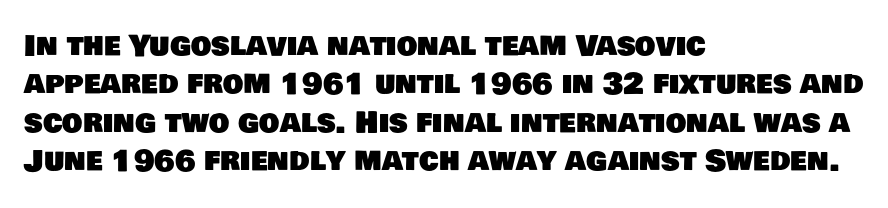
Q: Is the typeface a serif or a sans-serif typeface? A: Sans-serif.
Q: Is the text underlined? A: No.
Q: How is the paragraph aligned? A: Left-aligned.
Q: Is the spacing between letters normal or unusually wide? A: Normal.
Q: Is the spacing between lines tight, normal or loose? A: Normal.
Q: Width (condensed, normal, or wide)? A: Normal.
Q: Stroke contrast? A: Low.
Q: x-height? A: Large.
Q: Monospaced? A: No.
